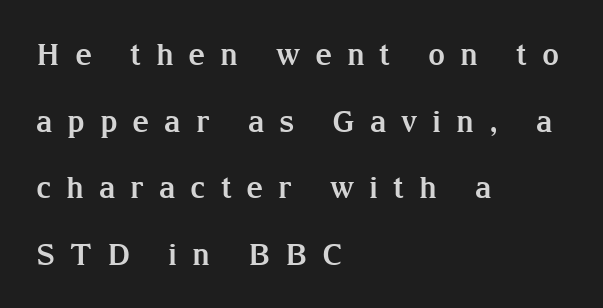
{"serif": "yes", "italic": "no", "bold": "yes", "weight": "bold", "width": "normal", "stroke_contrast": "medium", "x_height": "medium", "monospaced": "no", "underline": "no", "align": "left", "line_spacing": "loose", "line_spacing_ratio": 2.22, "letter_spacing": "wide", "letter_spacing_em": 0.49, "glyph_px": 30}
